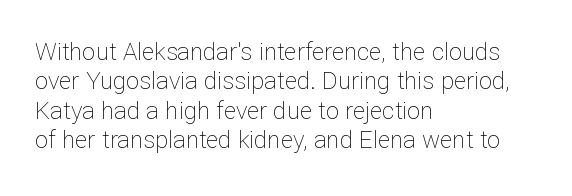
Notice how the stems are strictly vertical — no italics here. Standard letterfit; no display-style spreading of the glyphs. The space beneath each line is pristine and unruled. Counters stay open thanks to moderate or lighter strokes. A classic flush-left, rag-right setting is used for this passage.
